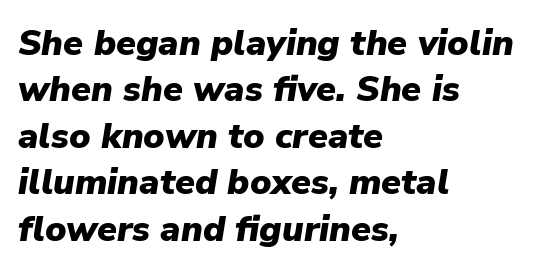
The image shows 36 px heavy type, italic (leaning right); set left-aligned, normal line spacing (1.29x), normal letter spacing, not underlined; low stroke contrast and a medium x-height.
